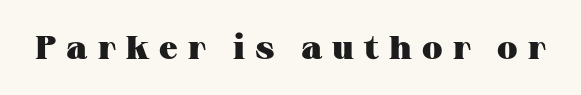
{"serif": "yes", "italic": "no", "bold": "yes", "weight": "heavy", "width": "wide", "stroke_contrast": "medium", "x_height": "medium", "monospaced": "no", "underline": "no", "letter_spacing": "wide", "letter_spacing_em": 0.31, "glyph_px": 33}
